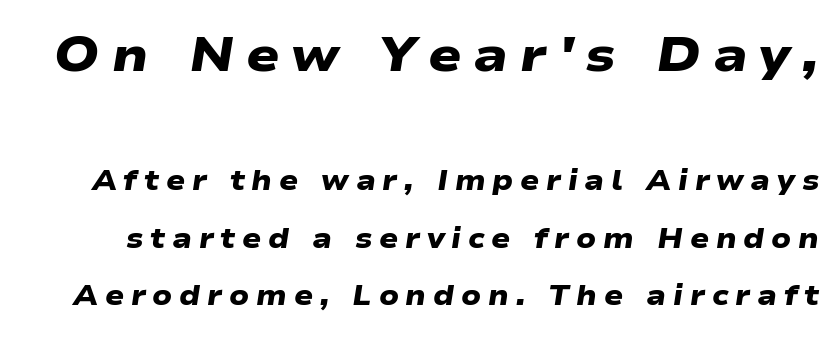
Q: Is the text bold? A: Yes.
Q: Is the typeface a serif or a sans-serif typeface? A: Sans-serif.
Q: Is the text underlined? A: No.
Q: Is the spacing between letters normal or unusually wide? A: Unusually wide.
Q: Is the spacing between lines tight, normal or loose? A: Loose.
Q: Which block of text is set in a larger size, the first (top) or the second (bottom)? A: The first (top) one.
Q: Width (condensed, normal, or wide)? A: Wide.
Q: Stroke contrast? A: Low.
Q: x-height? A: Medium.
Q: Monospaced? A: No.
